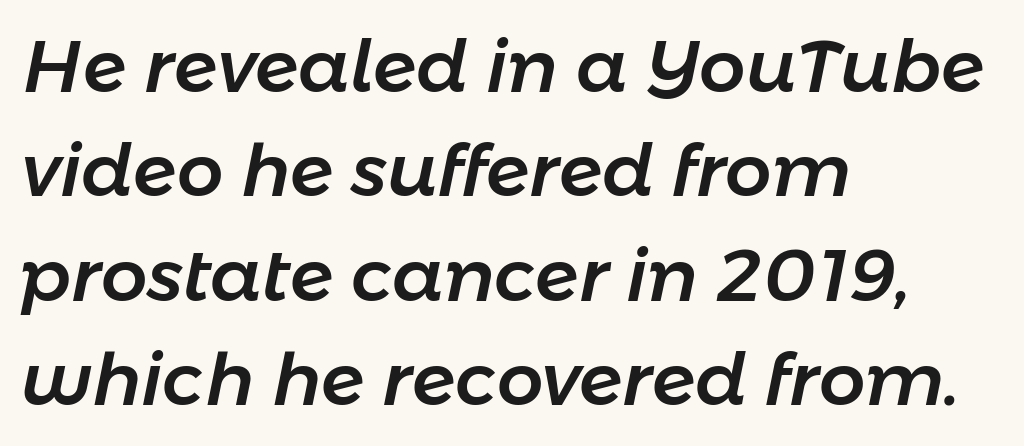
The image shows 73 px text type, italic (leaning right); set left-aligned, normal line spacing (1.43x), normal letter spacing, not underlined; low stroke contrast and a medium x-height.
